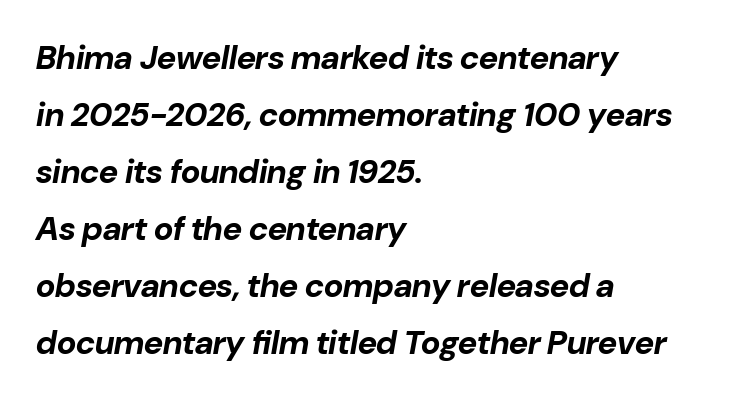
Q: Is the text bold? A: Yes.
Q: Is the text italic (slanted)? A: Yes, it leans right by about 10 degrees.
Q: Is the text underlined? A: No.
Q: How is the paragraph aligned? A: Left-aligned.
Q: Is the spacing between letters normal or unusually wide? A: Normal.
Q: Width (condensed, normal, or wide)? A: Normal.
Q: Stroke contrast? A: Low.
Q: x-height? A: Medium.
Q: Monospaced? A: No.
